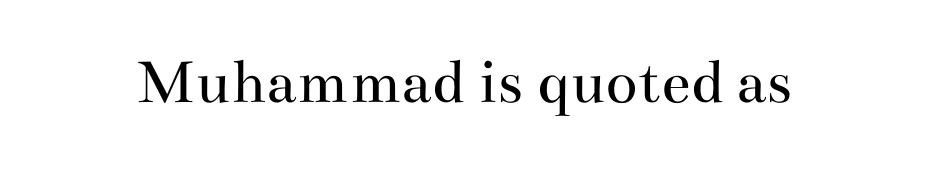
Q: Is the text bold? A: No.
Q: Is the text italic (slanted)? A: No, it is upright.
Q: Is the typeface a serif or a sans-serif typeface? A: Serif.
Q: Is the text underlined? A: No.
Q: Is the spacing between letters normal or unusually wide? A: Normal.
Q: Width (condensed, normal, or wide)? A: Wide.
Q: Stroke contrast? A: Medium.
Q: x-height? A: Small.
Q: Monospaced? A: No.
